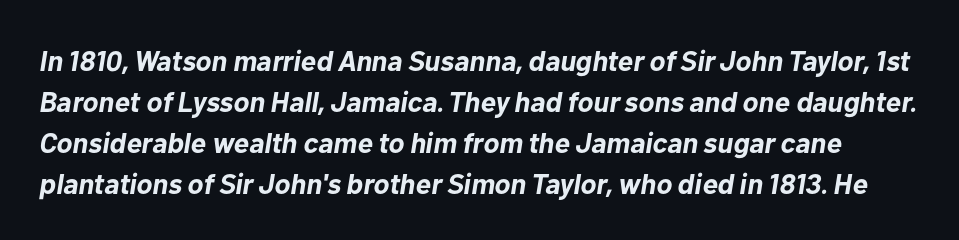
Q: Is the text bold? A: Yes.
Q: Is the text italic (slanted)? A: Yes, it leans right by about 10 degrees.
Q: Is the text underlined? A: No.
Q: Is the spacing between letters normal or unusually wide? A: Normal.
Q: Is the spacing between lines tight, normal or loose? A: Normal.
Q: Width (condensed, normal, or wide)? A: Normal.
Q: Stroke contrast? A: Low.
Q: x-height? A: Medium.
Q: Monospaced? A: No.
